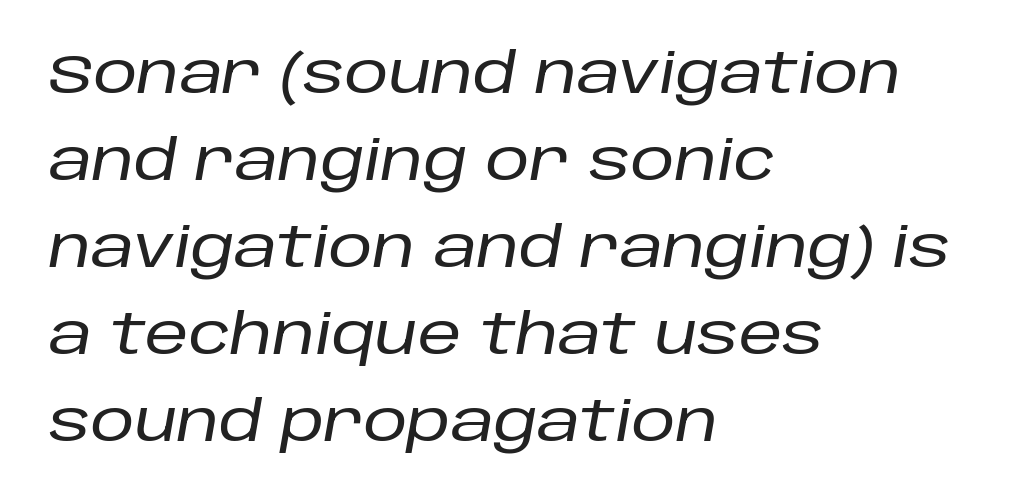
This sample is left-justified, so line endings fall wherever the words run out. Glyph-to-glyph distance matches everyday printed text. Here the designer chose a conventional face with non-uniform glyph widths. Honestly, there is no underline to notice here at all. Is there much room between lines? A standard amount, neither cramped nor airy. The whole block is typeset with a tilt.
